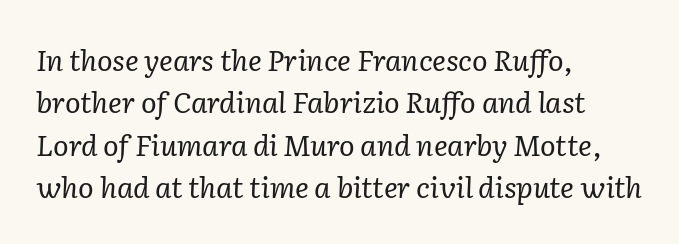
{"serif": "yes", "italic": "yes", "lean": "right", "slant_degrees": 2, "bold": "no", "weight": "regular", "width": "normal", "stroke_contrast": "low", "x_height": "medium", "monospaced": "no", "underline": "no", "align": "left", "line_spacing": "normal", "line_spacing_ratio": 1.46, "letter_spacing": "normal", "letter_spacing_em": 0.0, "glyph_px": 29}
